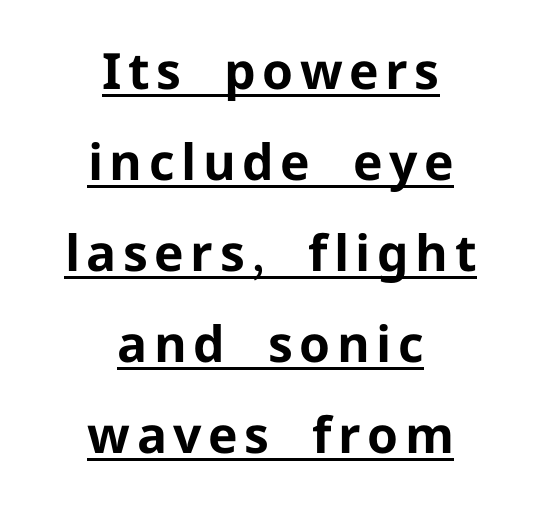
The image shows 50 px bold sans-serif type, upright; set centered, line spacing 1.82x, underlined; low stroke contrast and a medium x-height.
